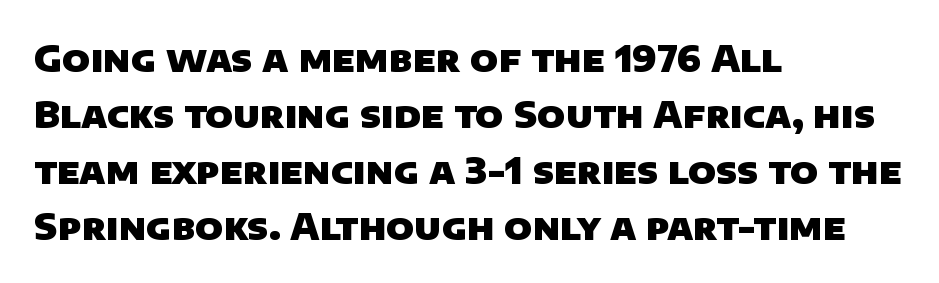
The image shows 36 px heavy sans-serif type; set left-aligned, normal line spacing (1.56x), normal letter spacing, not underlined; low stroke contrast and a large x-height.
